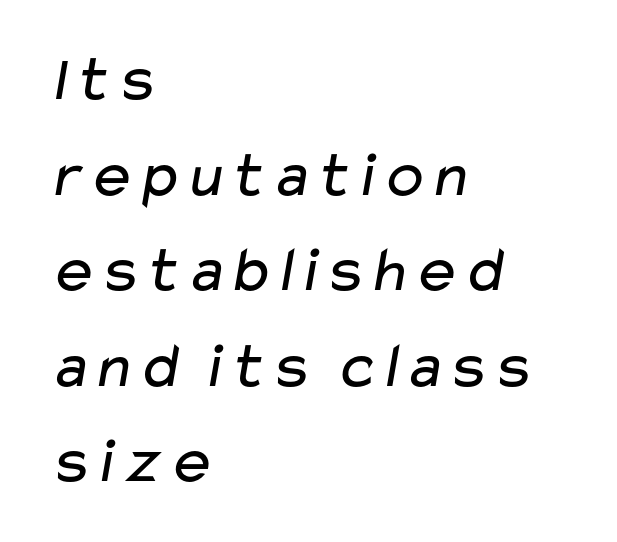
The specimen omits any rule beneath the text block's lines. How would I describe the line gaps? Plain and ordinary. What kind of face is this? One without serifs — a sans. The face used here is rendered with its standard letterfit.
